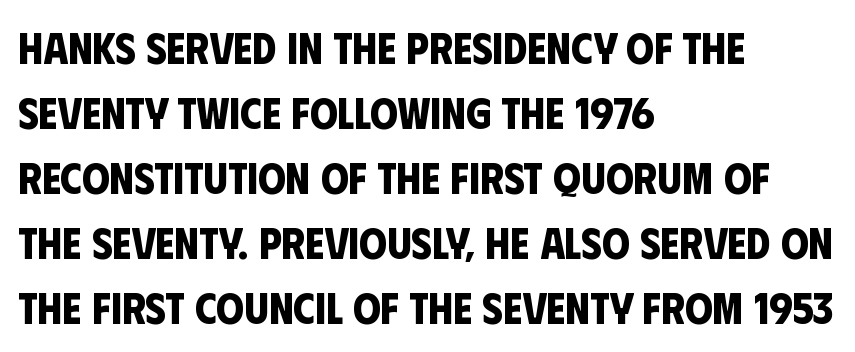
{"serif": "no", "bold": "yes", "weight": "bold", "width": "condensed", "stroke_contrast": "low", "x_height": "large", "monospaced": "no", "underline": "no", "align": "left", "line_spacing": "normal", "line_spacing_ratio": 1.48, "letter_spacing": "normal", "letter_spacing_em": 0.0, "glyph_px": 44}
